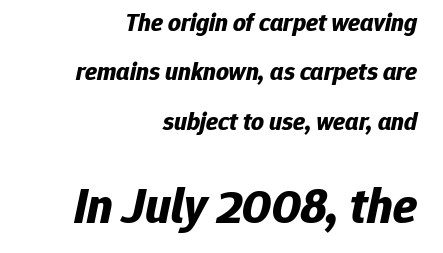
Lines of text with bare space underneath. Every row of glyphs terminates at an identical x-position on the right. Observe the lean: these are italic letterforms. Block two is the big one; block one sits smaller above it.
